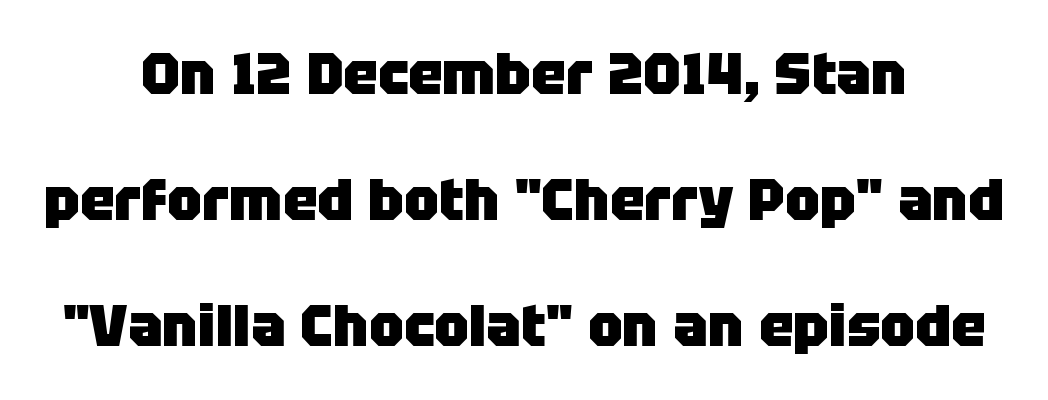
{"serif": "no", "italic": "no", "bold": "yes", "weight": "heavy", "width": "normal", "stroke_contrast": "low", "x_height": "large", "monospaced": "no", "underline": "no", "align": "center", "line_spacing": "loose", "line_spacing_ratio": 2.17, "letter_spacing": "normal", "letter_spacing_em": 0.0, "glyph_px": 58}
